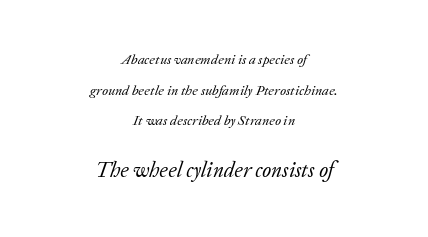
This rendering features lettering with no underline. The weight would be labelled regular, book, light, or lighter still. You could fit nearly another row in the gap between these rows. Glyph-to-glyph distance matches everyday printed text. Typesetter's note — lower block bumped up in size, upper block left smaller.
